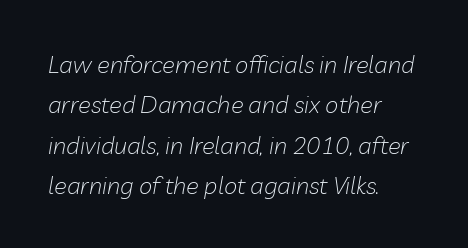
Q: Is the text bold? A: No.
Q: Is the text italic (slanted)? A: Yes, it leans right by about 10 degrees.
Q: Is the text underlined? A: No.
Q: How is the paragraph aligned? A: Left-aligned.
Q: Is the spacing between letters normal or unusually wide? A: Normal.
Q: Is the spacing between lines tight, normal or loose? A: Normal.
